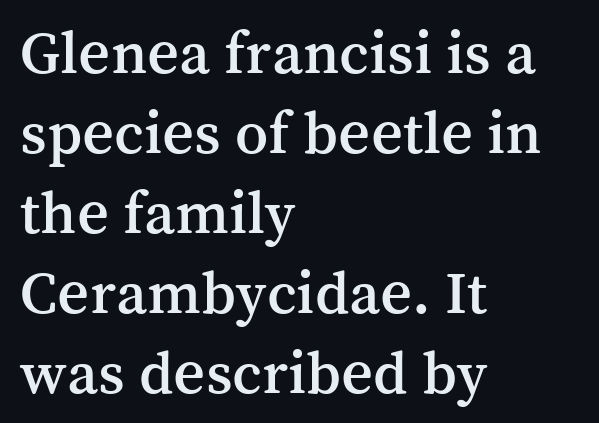
Q: Is the text italic (slanted)? A: No, it is upright.
Q: Is the typeface a serif or a sans-serif typeface? A: Serif.
Q: Is the text underlined? A: No.
Q: How is the paragraph aligned? A: Left-aligned.
Q: Is the spacing between letters normal or unusually wide? A: Normal.
Q: Is the spacing between lines tight, normal or loose? A: Normal.
Q: Width (condensed, normal, or wide)? A: Normal.
Q: Stroke contrast? A: Medium.
Q: x-height? A: Medium.
Q: Monospaced? A: No.
